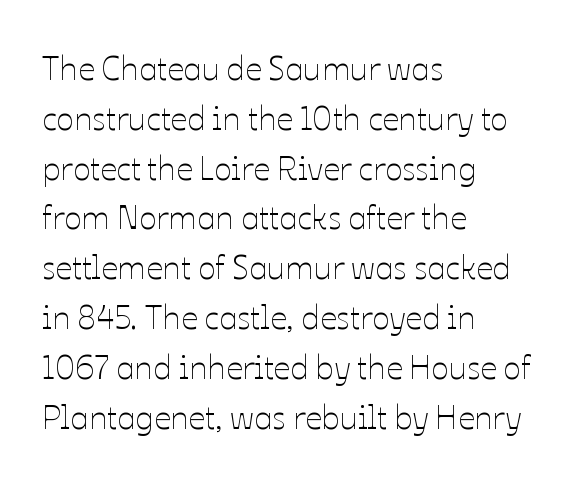
Here the designer chose a conventional face with non-uniform glyph widths. Look at the tracking — it's just the regular setting, nothing added. These glyphs show unthickened strokes, regular width or finer. When letters stand straight like this, we call the style roman or upright. A classic flush-left, rag-right setting is used for this passage. The space between consecutive lines is moderate.
